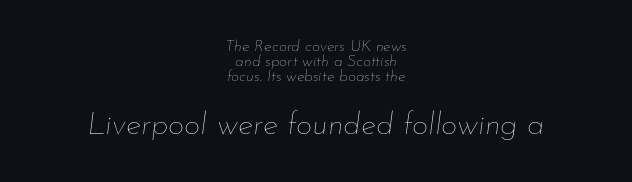
Compared with a typical body face, this is equally light or lighter still. Spacing verdict: proportional, widths tailored to each character. Bigger letters appear in the bottom chunk; the top chunk is reduced. A clean baseline with only descenders dipping below it.
